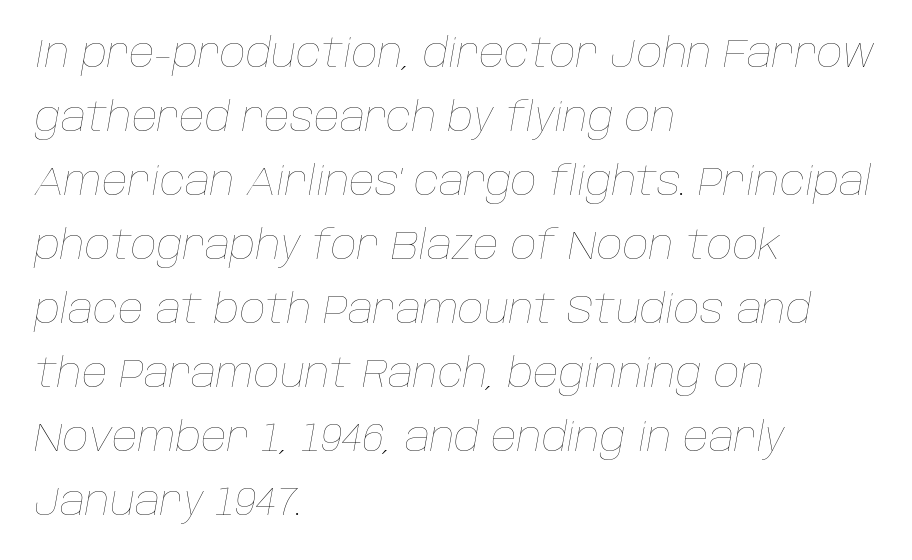
{"italic": "yes", "lean": "right", "slant_degrees": 10, "bold": "no", "weight": "thin", "width": "normal", "stroke_contrast": "low", "x_height": "large", "monospaced": "no", "underline": "no", "align": "left", "line_spacing": "normal", "line_spacing_ratio": 1.6, "letter_spacing": "normal", "letter_spacing_em": 0.0, "glyph_px": 40}
